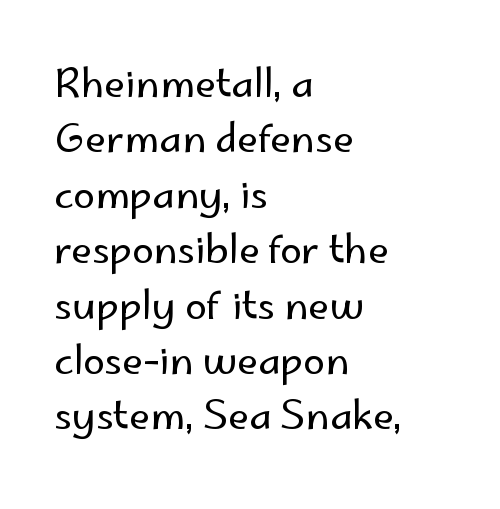
Rule under the text: the space is simply empty. Spacing verdict: proportional, widths tailored to each character. Compared with typical body copy, the letter spacing here is the same. Normally led — the rows are evenly, conventionally spaced.
